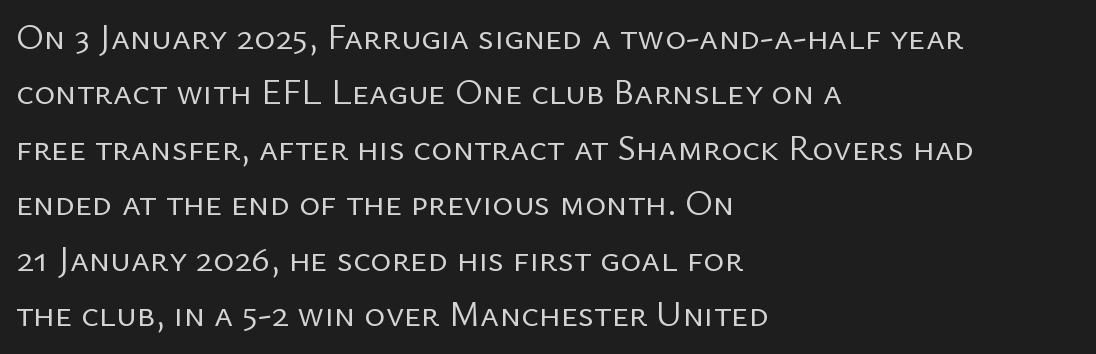
Students, note that the glyphs here touch the page at normal intervals. Upright lettering throughout. Words float on clear page, feet unadorned. Regular leading. The letterforms sit at book weight or below.
